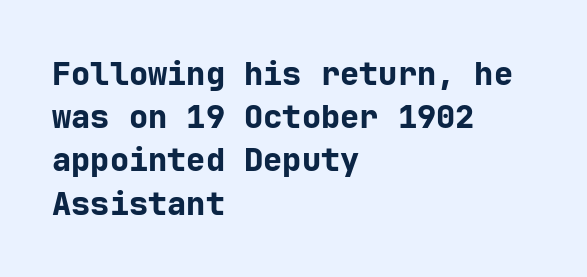
Every character sits straight up, as roman type does. A classic flush-left, rag-right setting is used for this passage. Observe the absence of serifs on each vertical stroke in this sample. Underlining? Definitely not there. The rendering keeps characters at their native spacing.
